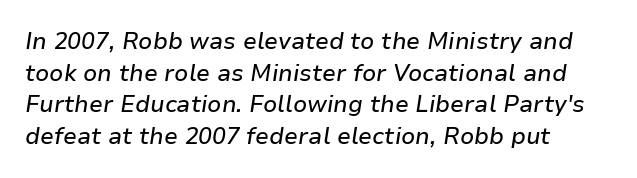
Q: Is the text italic (slanted)? A: Yes, it leans right by about 9 degrees.
Q: Is the text underlined? A: No.
Q: How is the paragraph aligned? A: Left-aligned.
Q: Is the spacing between letters normal or unusually wide? A: Normal.
Q: Is the spacing between lines tight, normal or loose? A: Normal.
